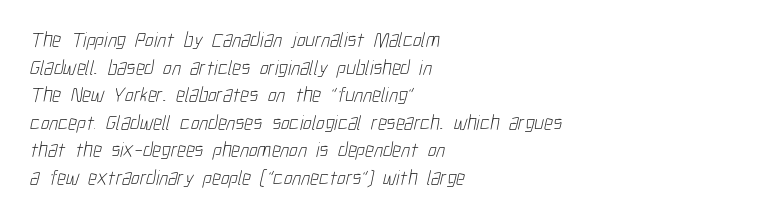
Q: Is the text bold? A: No.
Q: Is the text underlined? A: No.
Q: How is the paragraph aligned? A: Left-aligned.
Q: Is the spacing between letters normal or unusually wide? A: Normal.
Q: Is the spacing between lines tight, normal or loose? A: Normal.
